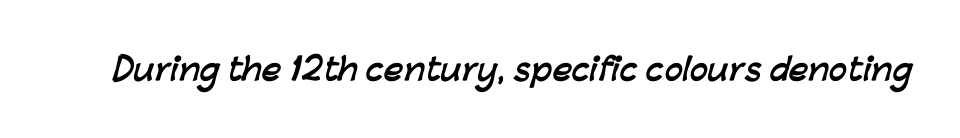
Q: Is the text bold? A: Yes.
Q: Is the typeface a serif or a sans-serif typeface? A: Sans-serif.
Q: Is the text underlined? A: No.
Q: Is the spacing between letters normal or unusually wide? A: Normal.
Q: Width (condensed, normal, or wide)? A: Normal.
Q: Stroke contrast? A: Low.
Q: x-height? A: Medium.
Q: Monospaced? A: No.
